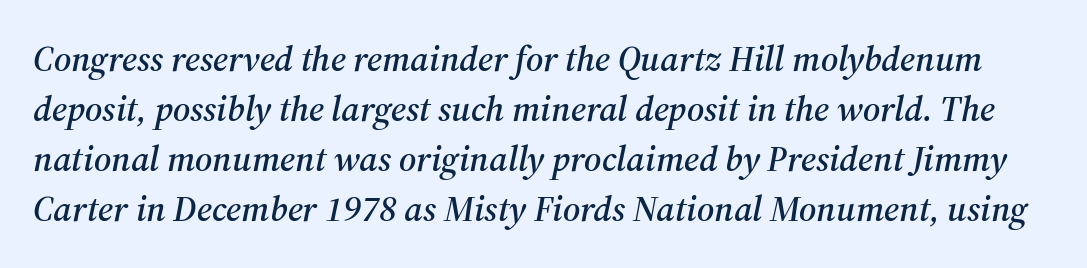
The space between consecutive lines is moderate. I'd call this a serif setting — the letters wear small feet. Compared with typical body copy, the letter spacing here is the same. These lines are rendered in a variable-pitch font. The space directly below the letters is spotless. In terms of posture, this sample is oblique.
